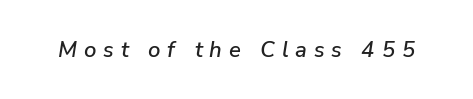
The image shows 22 px text type, italic (leaning right); set unusually wide letter spacing (+0.31 em), not underlined.
